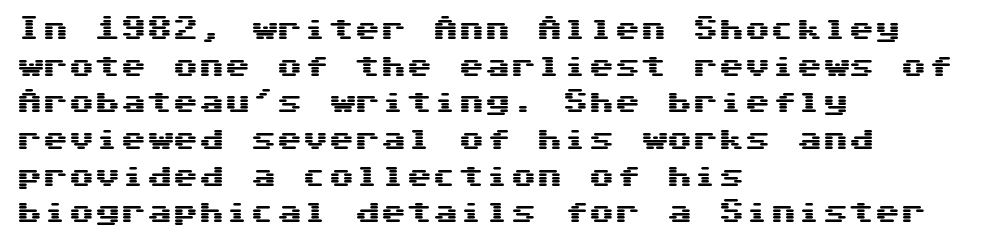
{"italic": "no", "underline": "no", "align": "left", "line_spacing": "normal", "line_spacing_ratio": 1.41, "letter_spacing": "normal", "letter_spacing_em": 0.0, "glyph_px": 26}
